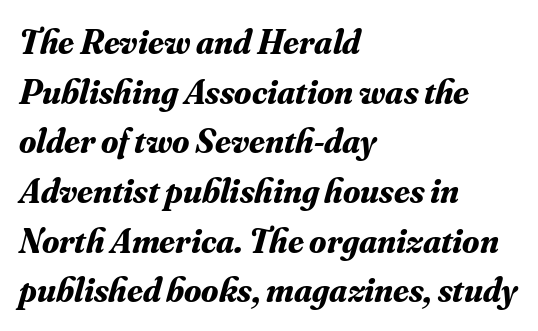
Q: Is the text bold? A: Yes.
Q: Is the text italic (slanted)? A: Yes, it leans right by about 16 degrees.
Q: Is the typeface a serif or a sans-serif typeface? A: Serif.
Q: Is the text underlined? A: No.
Q: How is the paragraph aligned? A: Left-aligned.
Q: Is the spacing between letters normal or unusually wide? A: Normal.
Q: Is the spacing between lines tight, normal or loose? A: Normal.
Q: Width (condensed, normal, or wide)? A: Normal.
Q: Stroke contrast? A: Medium.
Q: x-height? A: Small.
Q: Monospaced? A: No.
